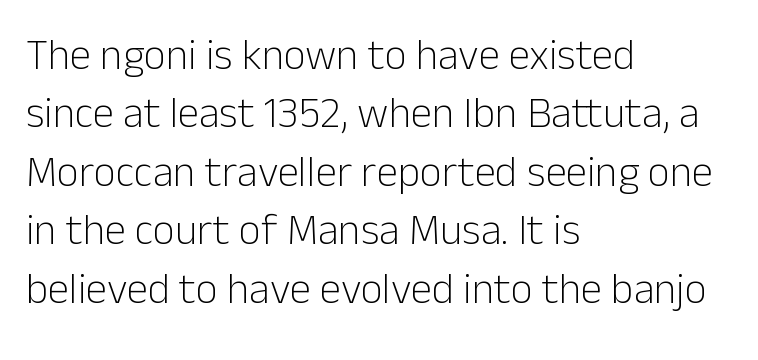
Think of a printed novel: that variable character pitch is what you see here. Nothing sits at the stroke ends, so this counts as sans-serif. Each stroke keeps to a modest, everyday thickness or less. The zone under the glyphs is completely vacant. The lettering holds an erect, upright posture throughout.
